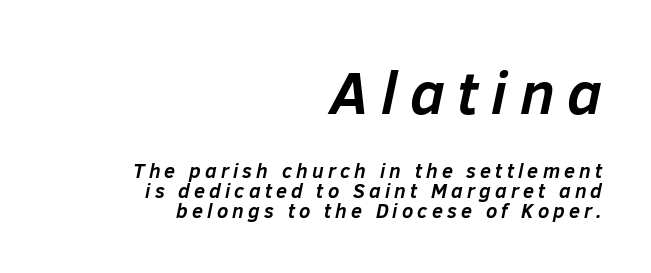
How are the letters spaced? Widely, with obvious added tracking. Unmarked baselines from the first word to the last. The emphasis by scale lands on block number one, above. A typesetter would call this proportional, since set widths differ per character. This sample is right-justified, so line beginnings fall wherever the words allow.
